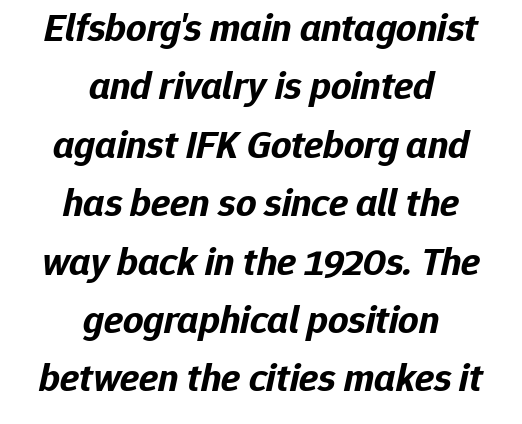
Leading: standard. These lines are rendered in a variable-pitch font. Is the block centered? Yes — each line is placed symmetrically about the middle. The face used here is rendered with its standard letterfit.
